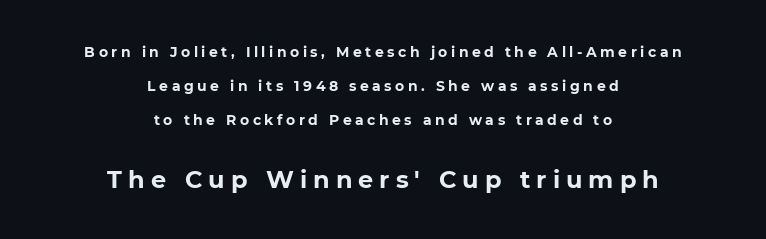
{"italic": "no", "bold": "yes", "underline": "no", "align": "center", "line_spacing": "loose", "line_spacing_ratio": 2.43, "letter_spacing": "wide", "letter_spacing_em": 0.25, "larger_block": "second", "size_ratio": 1.71, "glyph_px": 24}
